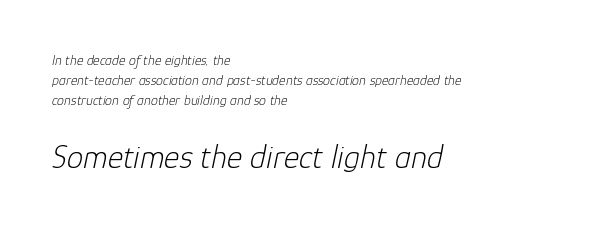
The image shows 33 px light type, italic (leaning right); set left-aligned, normal line spacing (1.43x), normal letter spacing, not underlined; the second (bottom) block is 2.36x larger; low stroke contrast and a medium x-height.
